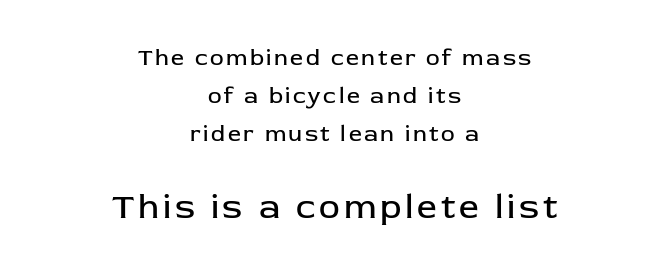
{"serif": "no", "italic": "no", "bold": "no", "weight": "regular", "width": "normal", "stroke_contrast": "low", "x_height": "medium", "monospaced": "no", "underline": "no", "align": "center", "line_spacing": "normal", "line_spacing_ratio": 1.65, "larger_block": "second", "size_ratio": 1.52, "glyph_px": 35}
